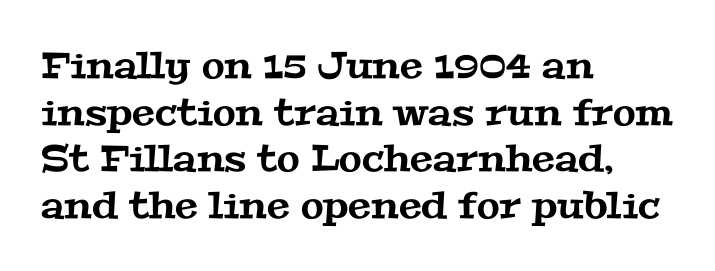
In terms of leading, this rendering sits right in the middle. Notice how the passage keeps a crisp vertical edge on the left only. Spacing verdict: proportional, widths tailored to each character. The glyphs are unaccompanied by any horizontal stroke below them.
